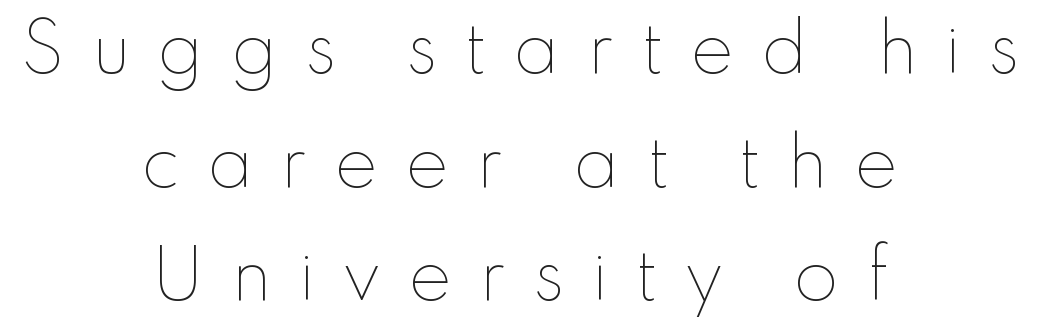
The image shows 66 px thin type, upright; set centered, line spacing 1.72x, unusually wide letter spacing (+0.4 em), not underlined; low stroke contrast and a small x-height.
